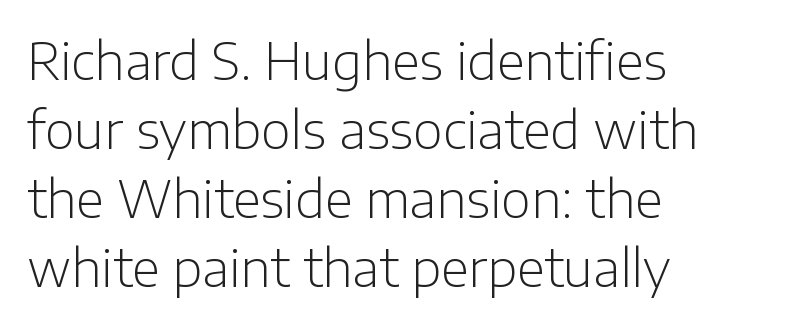
{"serif": "no", "italic": "no", "bold": "no", "weight": "light", "width": "normal", "stroke_contrast": "low", "x_height": "medium", "monospaced": "no", "underline": "no", "align": "left", "line_spacing": "normal", "line_spacing_ratio": 1.35, "letter_spacing": "normal", "letter_spacing_em": 0.0, "glyph_px": 51}
